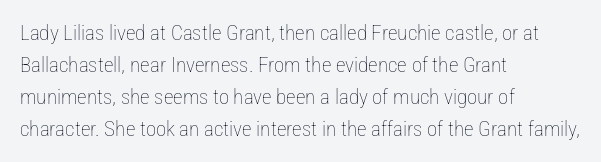
{"italic": "no", "bold": "no", "underline": "no", "align": "left", "line_spacing": "normal", "line_spacing_ratio": 1.52, "letter_spacing": "normal", "letter_spacing_em": 0.0, "glyph_px": 21}
